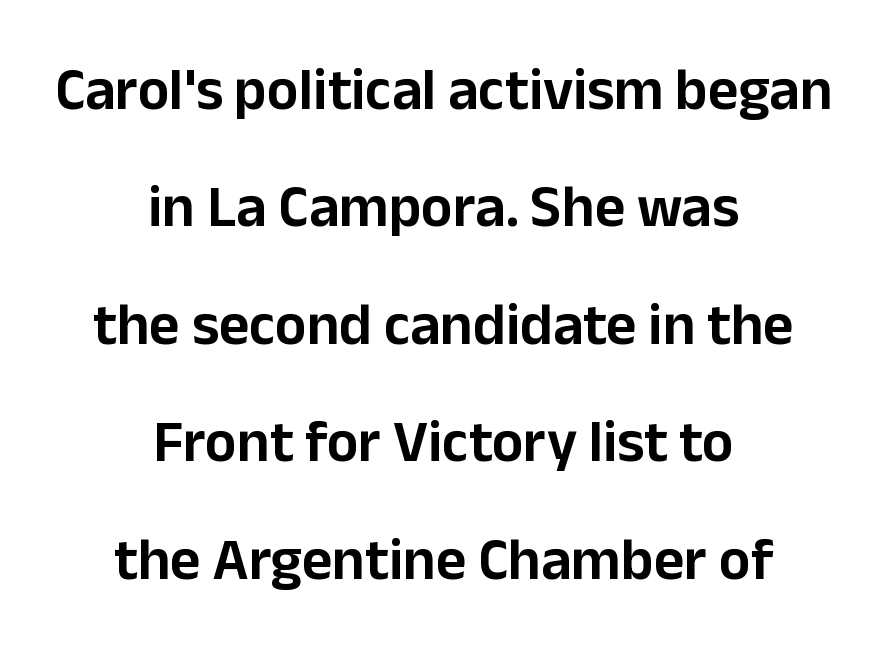
{"serif": "no", "italic": "no", "width": "normal", "stroke_contrast": "low", "x_height": "medium", "monospaced": "no", "underline": "no", "align": "center", "line_spacing": "loose", "line_spacing_ratio": 1.99, "letter_spacing": "normal", "letter_spacing_em": 0.0, "glyph_px": 59}
